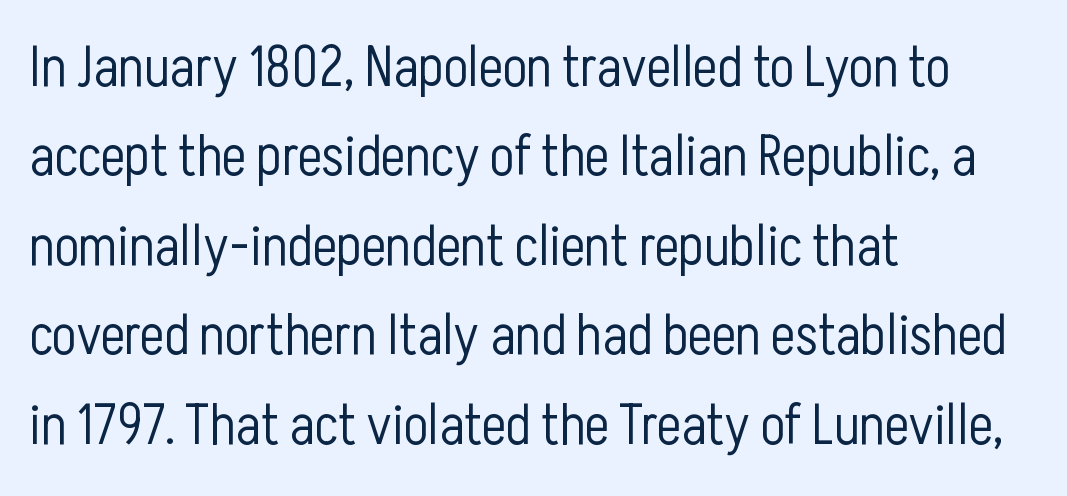
The image shows 57 px light, condensed sans-serif type, upright; set left-aligned, normal line spacing (1.57x), normal letter spacing, not underlined; low stroke contrast and a medium x-height.
